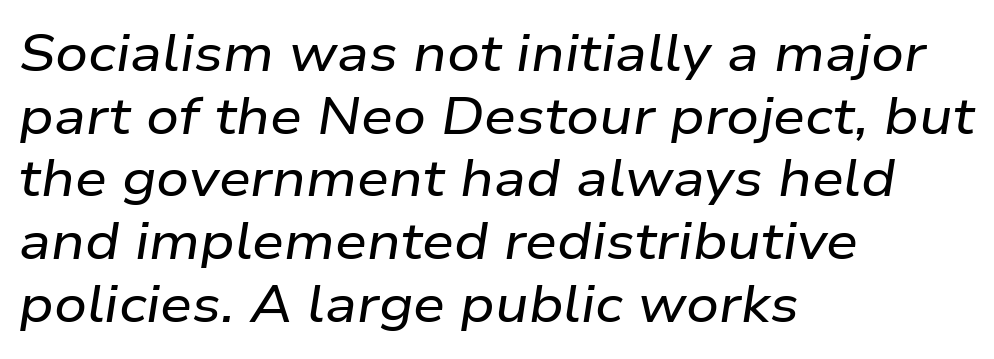
The image shows 51 px wide type, italic (leaning right); set left-aligned, line spacing 1.23x, normal letter spacing, not underlined; low stroke contrast and a medium x-height.
